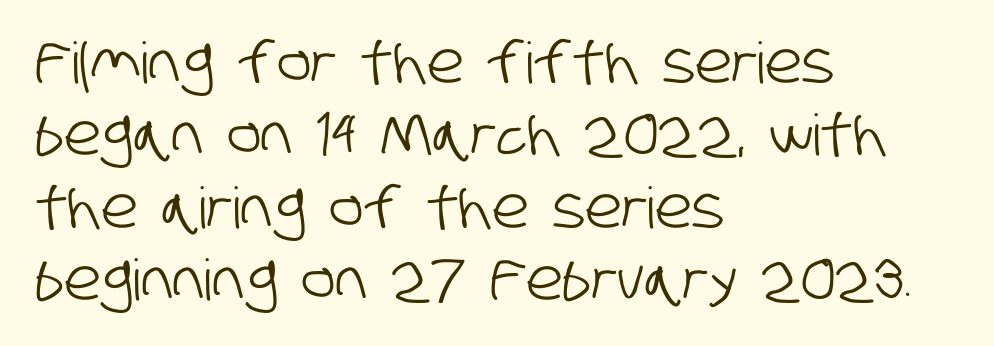
Q: Is the typeface a serif or a sans-serif typeface? A: Sans-serif.
Q: Is the text underlined? A: No.
Q: How is the paragraph aligned? A: Left-aligned.
Q: Is the spacing between letters normal or unusually wide? A: Normal.
Q: Is the spacing between lines tight, normal or loose? A: Normal.
Q: Width (condensed, normal, or wide)? A: Condensed.
Q: Stroke contrast? A: Low.
Q: x-height? A: Large.
Q: Monospaced? A: No.
